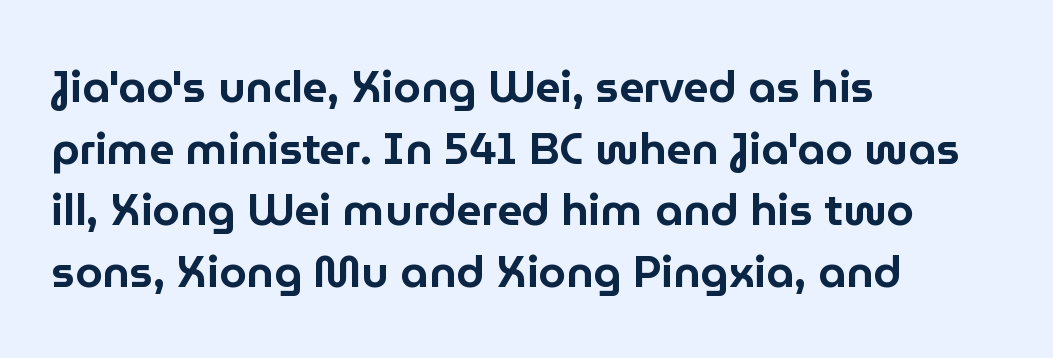
{"serif": "no", "italic": "no", "width": "normal", "stroke_contrast": "low", "x_height": "medium", "monospaced": "no", "underline": "no", "align": "left", "line_spacing": "normal", "line_spacing_ratio": 1.4, "letter_spacing": "normal", "letter_spacing_em": 0.0, "glyph_px": 44}
